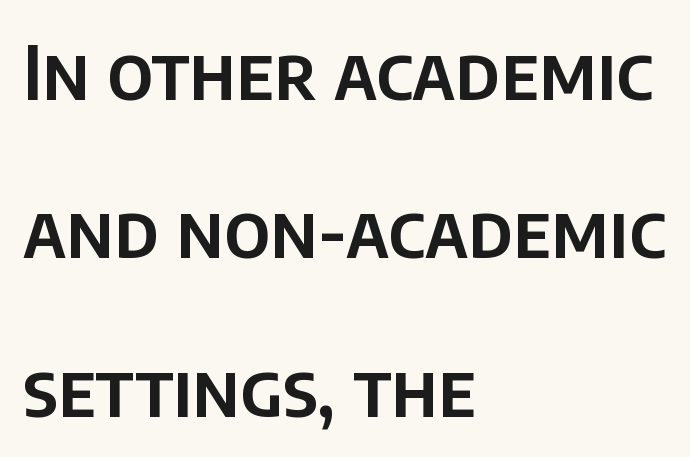
What stands out about the letter spacing? Nothing — it is the standard amount. Plain, unruled lines of type. You could not count columns in this text — the font is proportionally spaced. Does the type have serifs? No, each stem ends abruptly. Short and long lines alike share a common starting point at left. Whoever set this chose breathing room over compactness in the vertical rhythm.
